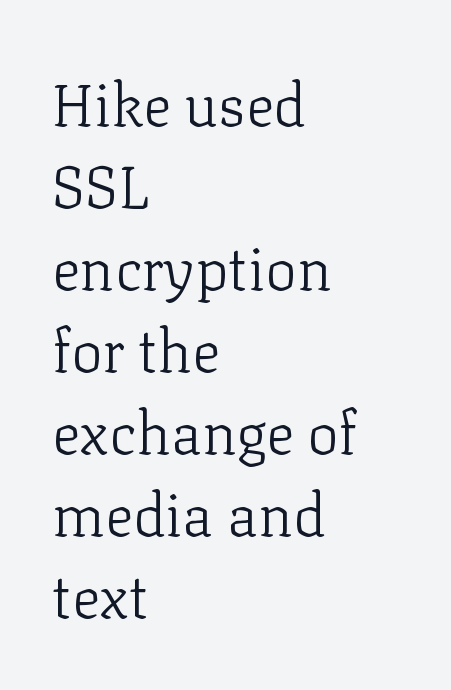
Q: Is the text bold? A: No.
Q: Is the text italic (slanted)? A: No, it is upright.
Q: Is the typeface a serif or a sans-serif typeface? A: Serif.
Q: Is the text underlined? A: No.
Q: How is the paragraph aligned? A: Left-aligned.
Q: Is the spacing between letters normal or unusually wide? A: Normal.
Q: Is the spacing between lines tight, normal or loose? A: Normal.
Q: Width (condensed, normal, or wide)? A: Normal.
Q: Stroke contrast? A: Low.
Q: x-height? A: Medium.
Q: Monospaced? A: No.
